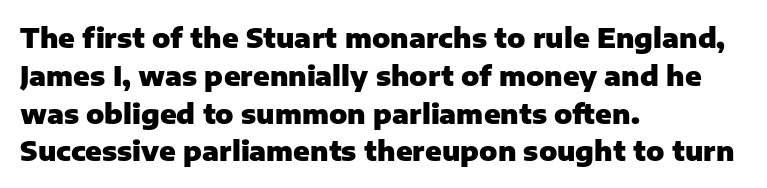
Q: Is the text bold? A: Yes.
Q: Is the text italic (slanted)? A: No, it is upright.
Q: Is the text underlined? A: No.
Q: How is the paragraph aligned? A: Left-aligned.
Q: Is the spacing between letters normal or unusually wide? A: Normal.
Q: Is the spacing between lines tight, normal or loose? A: Normal.
